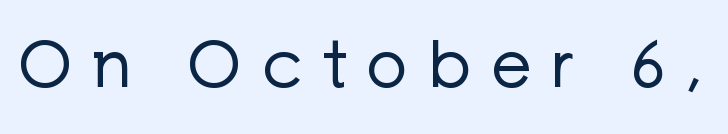
{"serif": "no", "italic": "no", "bold": "no", "weight": "regular", "width": "normal", "stroke_contrast": "low", "x_height": "medium", "monospaced": "no", "underline": "no", "letter_spacing": "wide", "letter_spacing_em": 0.31, "glyph_px": 64}
